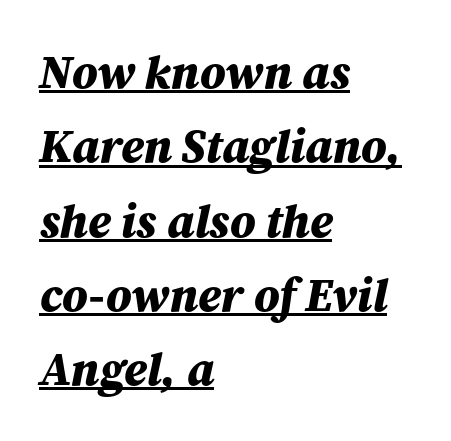
Q: Is the text bold? A: Yes.
Q: Is the text italic (slanted)? A: Yes, it leans right by about 12 degrees.
Q: Is the text underlined? A: Yes.
Q: How is the paragraph aligned? A: Left-aligned.
Q: Is the spacing between letters normal or unusually wide? A: Normal.
Q: Is the spacing between lines tight, normal or loose? A: Normal.
Q: Width (condensed, normal, or wide)? A: Normal.
Q: Stroke contrast? A: Medium.
Q: x-height? A: Medium.
Q: Monospaced? A: No.
